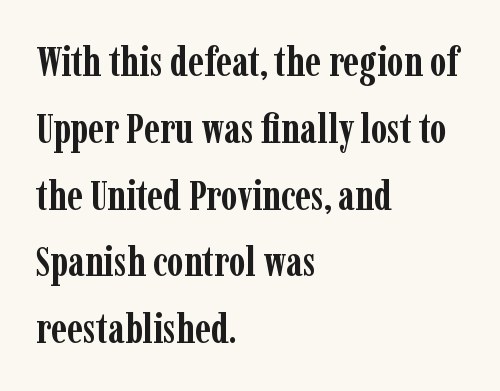
{"serif": "yes", "italic": "no", "bold": "yes", "weight": "semibold", "width": "condensed", "stroke_contrast": "low", "x_height": "medium", "monospaced": "no", "underline": "no", "align": "left", "line_spacing": "normal", "line_spacing_ratio": 1.59, "letter_spacing": "normal", "letter_spacing_em": 0.0, "glyph_px": 42}
